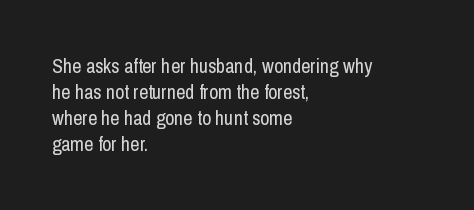
The image shows 20 px text type, upright; set left-aligned, normal line spacing (1.3x), normal letter spacing, not underlined.
